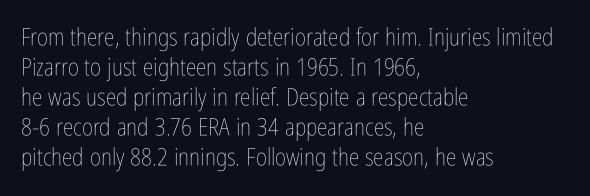
Honestly, there is no underline to notice here at all. The font's upright variant was chosen for this text. Horizontally, the lines are justified to the leading edge only. Bold? No — there's no thickening of the strokes.
